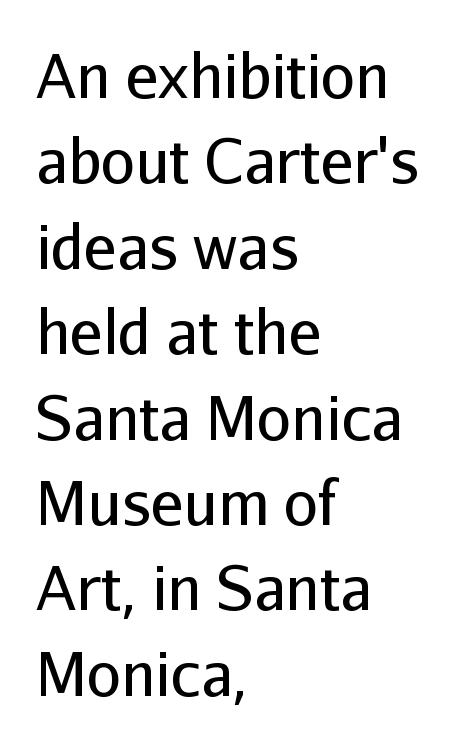
Rows of type keep a routine distance in the vertical direction. A typesetter would call this zero additional tracking. Type without underlining. The passage shown is typeset with a sans-serif family. The paragraph shown leans on its left margin.
